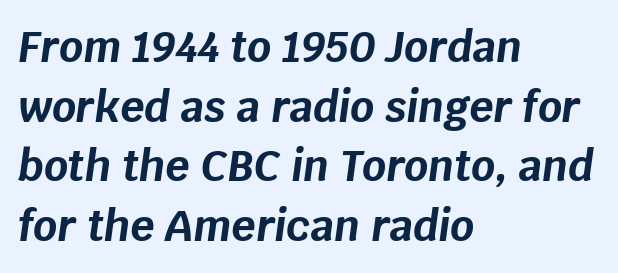
The letters sit at their default tracking, neither squeezed nor spread. You'd pick this weight for a headline — it's a proper bold. The passage shown is typed in a proportional face where columns would drift. Yep, that's italic — everything's leaning. The vertical gap from one line to the next is medium. Each row of text sits above clean, open space.
